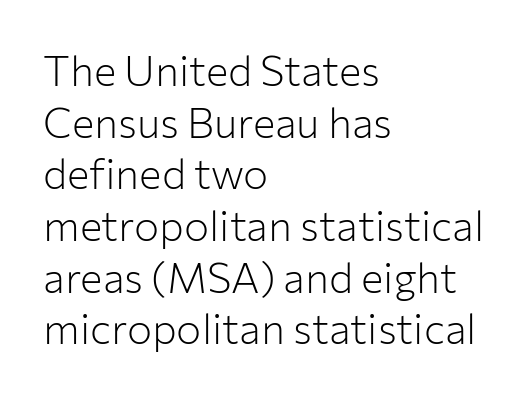
Q: Is the text bold? A: No.
Q: Is the text italic (slanted)? A: No, it is upright.
Q: Is the typeface a serif or a sans-serif typeface? A: Sans-serif.
Q: Is the text underlined? A: No.
Q: How is the paragraph aligned? A: Left-aligned.
Q: Is the spacing between letters normal or unusually wide? A: Normal.
Q: Width (condensed, normal, or wide)? A: Normal.
Q: Stroke contrast? A: Low.
Q: x-height? A: Medium.
Q: Monospaced? A: No.
